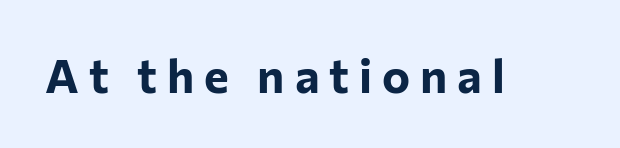
Character widths vary here, with narrow letters taking less room than wide ones. Each letter's strokes conclude bluntly, with no projecting serifs. Unmarked baselines from the first word to the last. Strong, thick strokes mark this as bold type. What stands out about the letter spacing? Its width — letters are far apart.
